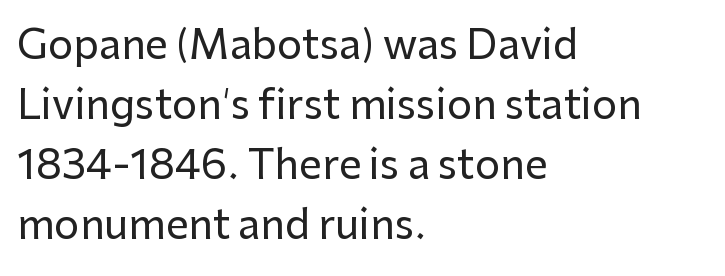
Q: Is the text italic (slanted)? A: No, it is upright.
Q: Is the typeface a serif or a sans-serif typeface? A: Sans-serif.
Q: Is the text underlined? A: No.
Q: How is the paragraph aligned? A: Left-aligned.
Q: Is the spacing between letters normal or unusually wide? A: Normal.
Q: Is the spacing between lines tight, normal or loose? A: Normal.
Q: Width (condensed, normal, or wide)? A: Normal.
Q: Stroke contrast? A: Low.
Q: x-height? A: Medium.
Q: Monospaced? A: No.
